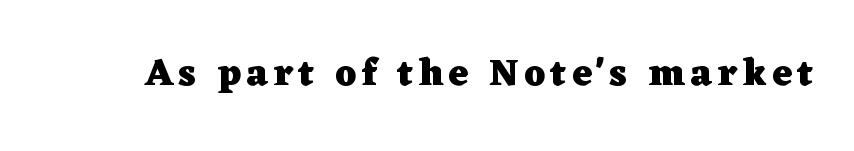
Q: Is the text bold? A: Yes.
Q: Is the text italic (slanted)? A: No, it is upright.
Q: Is the typeface a serif or a sans-serif typeface? A: Serif.
Q: Is the text underlined? A: No.
Q: Width (condensed, normal, or wide)? A: Wide.
Q: Stroke contrast? A: Low.
Q: x-height? A: Medium.
Q: Monospaced? A: No.
